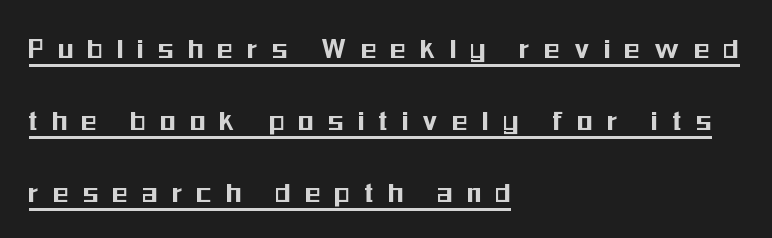
Q: Is the text italic (slanted)? A: No, it is upright.
Q: Is the typeface a serif or a sans-serif typeface? A: Sans-serif.
Q: Is the text underlined? A: Yes.
Q: How is the paragraph aligned? A: Left-aligned.
Q: Is the spacing between letters normal or unusually wide? A: Unusually wide.
Q: Is the spacing between lines tight, normal or loose? A: Loose.
Q: Width (condensed, normal, or wide)? A: Condensed.
Q: Stroke contrast? A: Medium.
Q: x-height? A: Medium.
Q: Monospaced? A: No.
